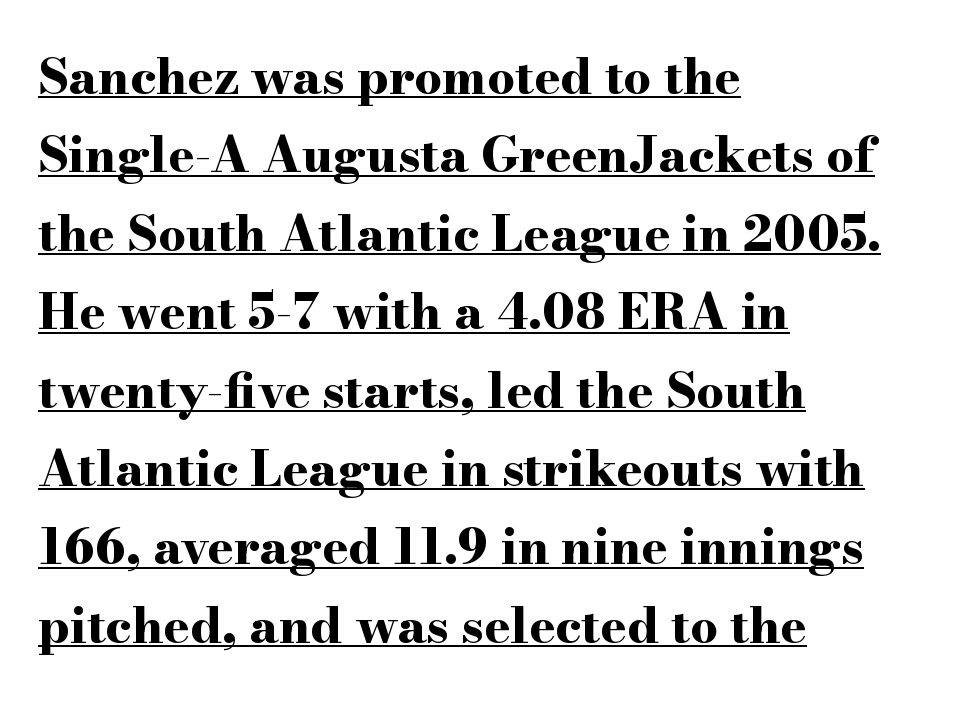
The image shows 49 px bold, wide serif type, upright; set left-aligned, normal line spacing (1.6x), normal letter spacing, underlined; high stroke contrast and a small x-height.
